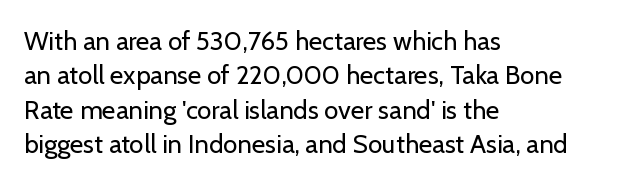
Q: Is the text bold? A: No.
Q: Is the text italic (slanted)? A: No, it is upright.
Q: Is the text underlined? A: No.
Q: How is the paragraph aligned? A: Left-aligned.
Q: Is the spacing between letters normal or unusually wide? A: Normal.
Q: Is the spacing between lines tight, normal or loose? A: Normal.
